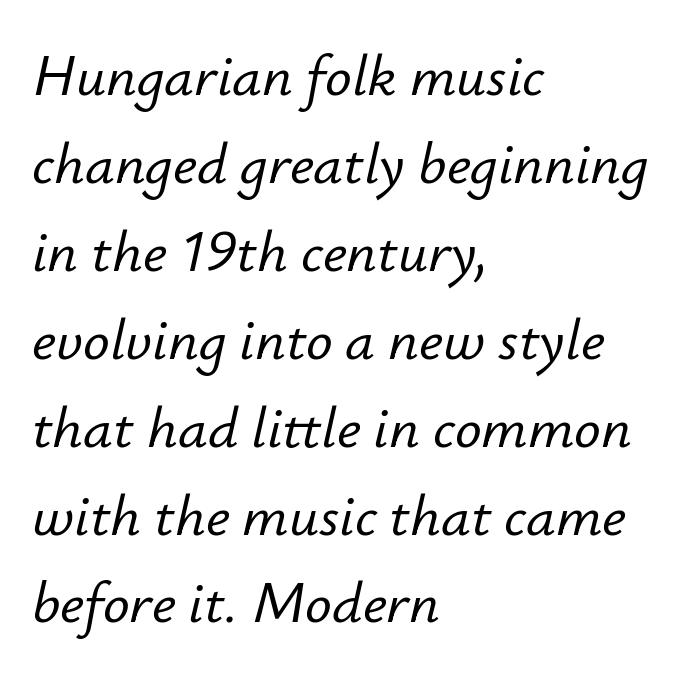
{"italic": "yes", "lean": "right", "slant_degrees": 12, "width": "normal", "stroke_contrast": "low", "x_height": "small", "monospaced": "no", "underline": "no", "align": "left", "line_spacing": "normal", "line_spacing_ratio": 1.49, "letter_spacing": "normal", "letter_spacing_em": 0.0, "glyph_px": 59}
